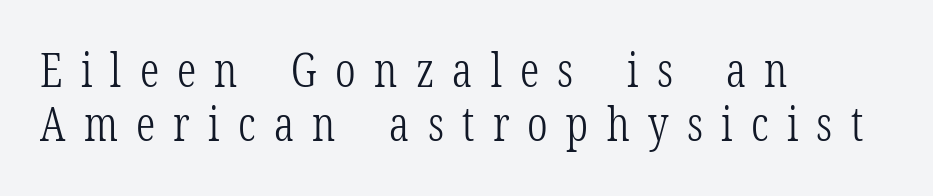
{"serif": "yes", "italic": "no", "bold": "no", "weight": "light", "width": "condensed", "stroke_contrast": "low", "x_height": "medium", "monospaced": "no", "underline": "no", "align": "left", "line_spacing": "tight", "line_spacing_ratio": 1.14, "letter_spacing": "wide", "letter_spacing_em": 0.39, "glyph_px": 47}
